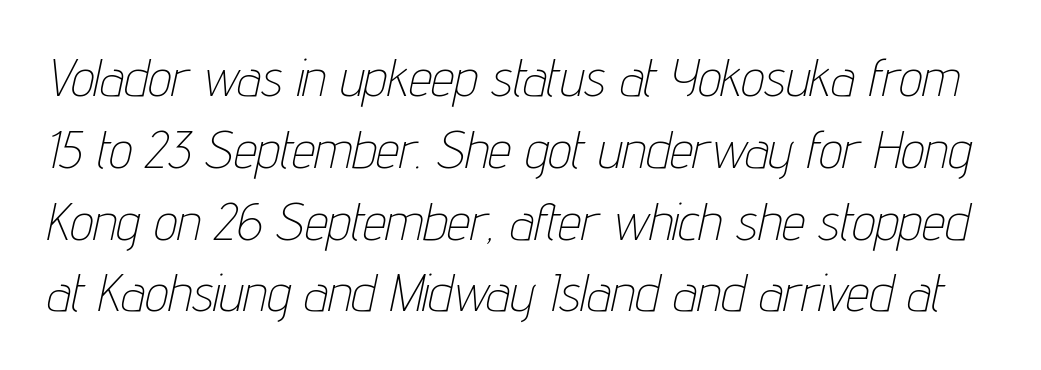
The baseline area is clear. The vertical gap from one line to the next is medium. Weight class: somewhere from thin through regular. Compared with ordinary roman type, these characters are visibly tilted.
